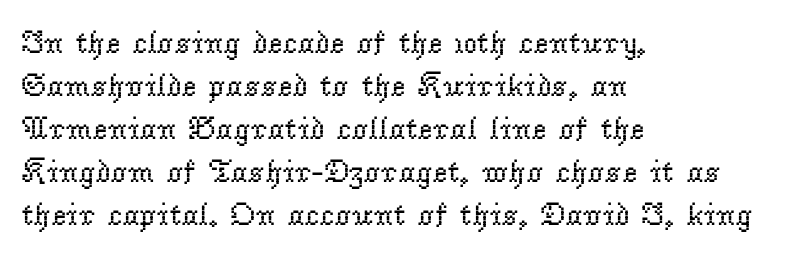
The characters display serif detailing at their extremities. Alignment: flush left. Is the letter spacing exaggerated? No — it looks like the ordinary default. Posture: vertical.
